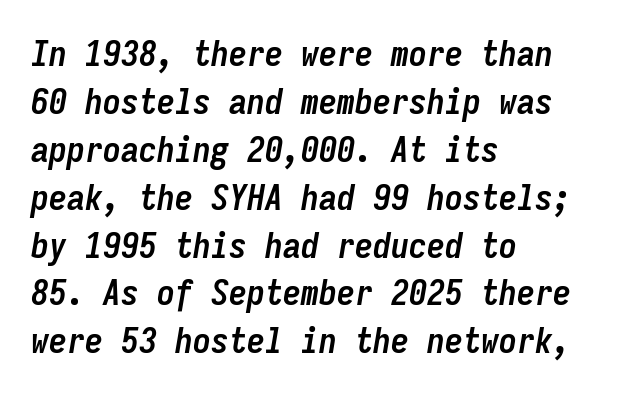
I'd describe the lettering as bold — thick and assertive. Students, note that the glyphs here touch the page at normal intervals. Is the block centered? No — it sits flush against the left margin. Unmarked baselines from the first word to the last.
